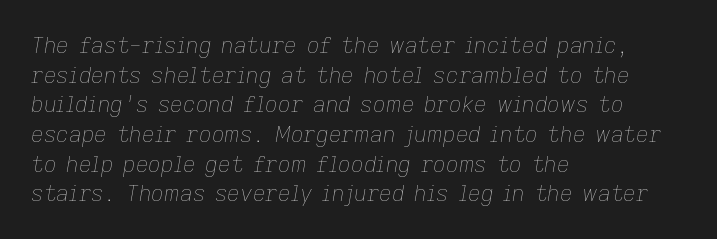
Q: Is the text bold? A: No.
Q: Is the text italic (slanted)? A: Yes, it leans right by about 9 degrees.
Q: Is the text underlined? A: No.
Q: How is the paragraph aligned? A: Left-aligned.
Q: Is the spacing between letters normal or unusually wide? A: Normal.
Q: Is the spacing between lines tight, normal or loose? A: Normal.
